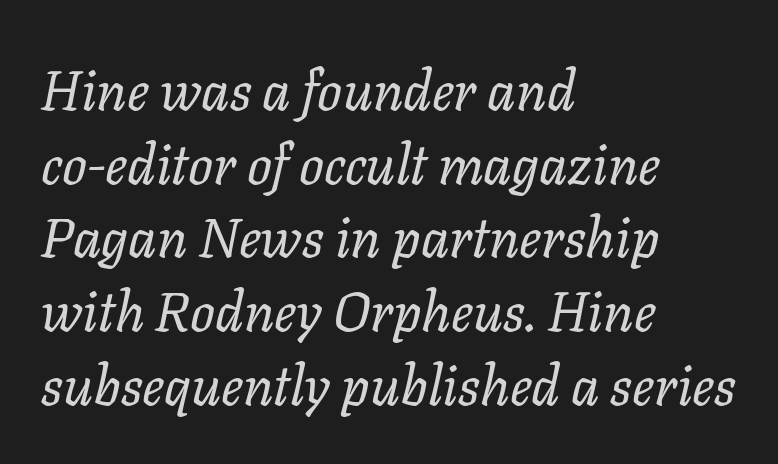
Q: Is the text bold? A: No.
Q: Is the text italic (slanted)? A: Yes, it leans right by about 11 degrees.
Q: Is the text underlined? A: No.
Q: How is the paragraph aligned? A: Left-aligned.
Q: Is the spacing between letters normal or unusually wide? A: Normal.
Q: Is the spacing between lines tight, normal or loose? A: Normal.
Q: Width (condensed, normal, or wide)? A: Normal.
Q: Stroke contrast? A: Low.
Q: x-height? A: Medium.
Q: Monospaced? A: No.
